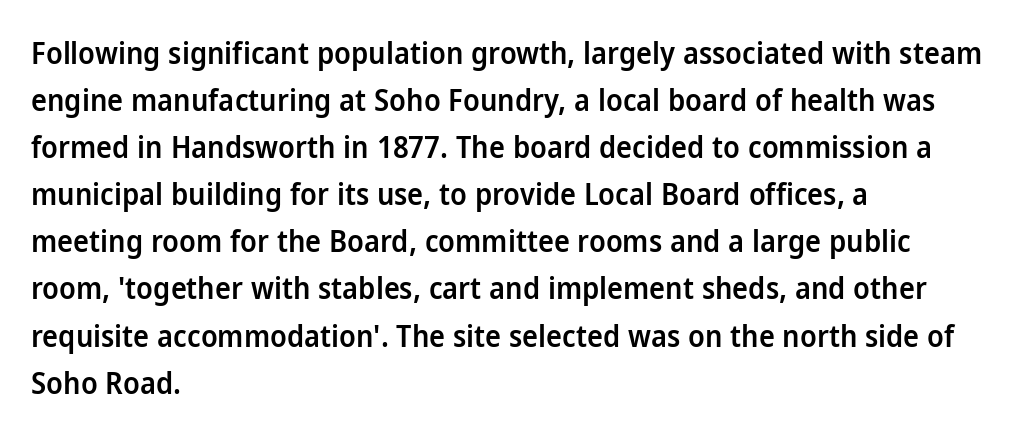
Q: Is the text bold? A: Semi-bold.
Q: Is the text italic (slanted)? A: No, it is upright.
Q: Is the typeface a serif or a sans-serif typeface? A: Sans-serif.
Q: Is the text underlined? A: No.
Q: How is the paragraph aligned? A: Left-aligned.
Q: Is the spacing between letters normal or unusually wide? A: Normal.
Q: Is the spacing between lines tight, normal or loose? A: Normal.
Q: Width (condensed, normal, or wide)? A: Normal.
Q: Stroke contrast? A: Low.
Q: x-height? A: Medium.
Q: Monospaced? A: No.
